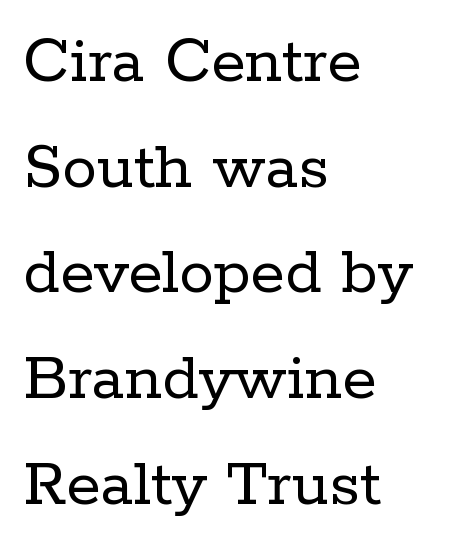
{"serif": "yes", "italic": "no", "bold": "no", "weight": "regular", "width": "normal", "stroke_contrast": "low", "x_height": "medium", "monospaced": "no", "underline": "no", "align": "left", "line_spacing": "normal", "line_spacing_ratio": 1.51, "letter_spacing": "normal", "letter_spacing_em": 0.0, "glyph_px": 70}
